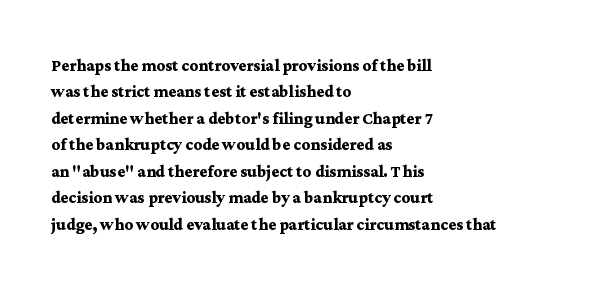
What weight is shown? A full bold with thick strokes. The lettering holds an erect, upright posture throughout. Plain, unruled lines of type. The rendering keeps characters at their native spacing. Leading: standard.
